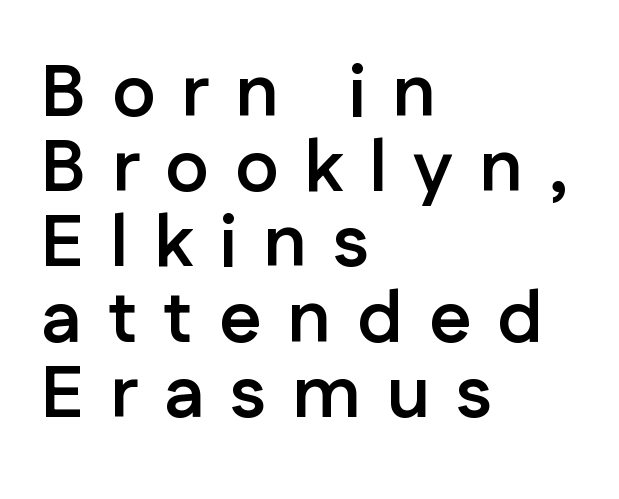
The image shows 73 px semibold sans-serif type, upright; set left-aligned, tight line spacing (1.03x), unusually wide letter spacing (+0.36 em), not underlined; low stroke contrast and a medium x-height.
